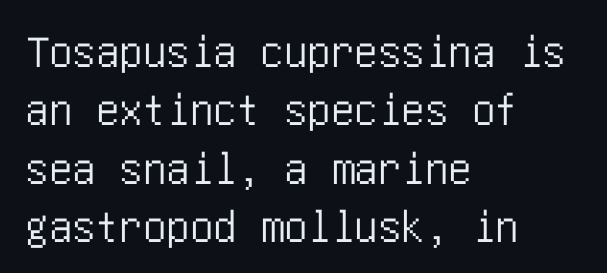
The image shows 47 px condensed sans-serif type, upright; set left-aligned, line spacing 1.24x, normal letter spacing, not underlined; low stroke contrast and a large x-height.
